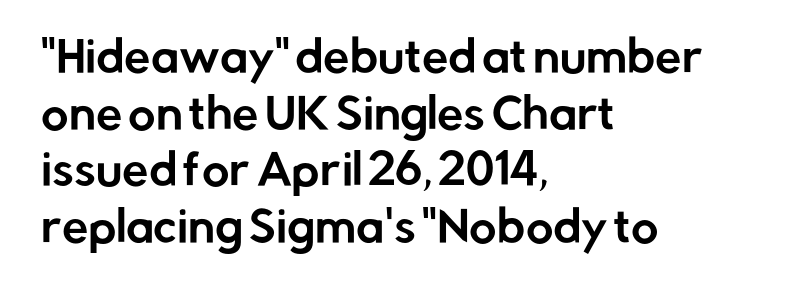
The space beneath each line is pristine and unruled. Unlike a traditional serif, this face leaves its strokes unadorned. Ordinary non-slanted type is in use. Leading: standard. The face used here is proportionally spaced, like ordinary book or web type. Honestly, the letter spacing is just normal — you wouldn't notice it.
